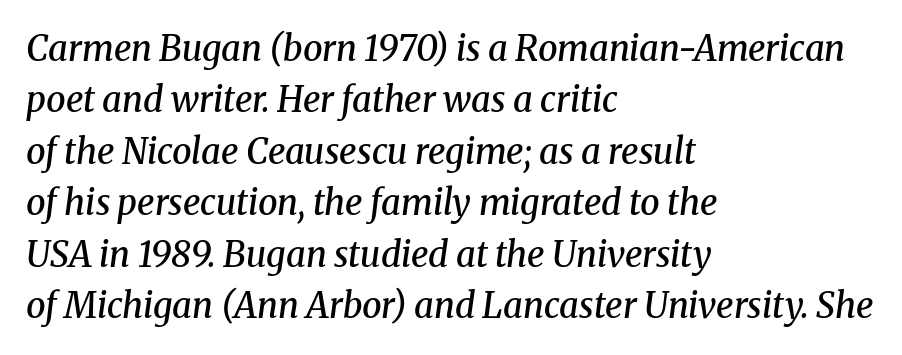
{"serif": "yes", "italic": "yes", "lean": "right", "slant_degrees": 8, "bold": "semi", "weight": "semibold", "width": "normal", "stroke_contrast": "medium", "x_height": "medium", "monospaced": "no", "underline": "no", "align": "left", "line_spacing": "normal", "line_spacing_ratio": 1.47, "letter_spacing": "normal", "letter_spacing_em": 0.0, "glyph_px": 35}
